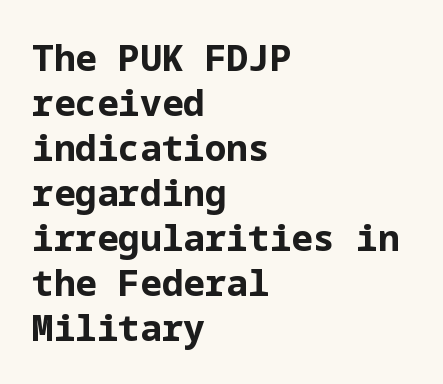
Q: Is the text bold? A: Yes.
Q: Is the text italic (slanted)? A: No, it is upright.
Q: Is the typeface a serif or a sans-serif typeface? A: Sans-serif.
Q: Is the text underlined? A: No.
Q: How is the paragraph aligned? A: Left-aligned.
Q: Is the spacing between letters normal or unusually wide? A: Normal.
Q: Is the spacing between lines tight, normal or loose? A: Normal.
Q: Width (condensed, normal, or wide)? A: Normal.
Q: Stroke contrast? A: Low.
Q: x-height? A: Medium.
